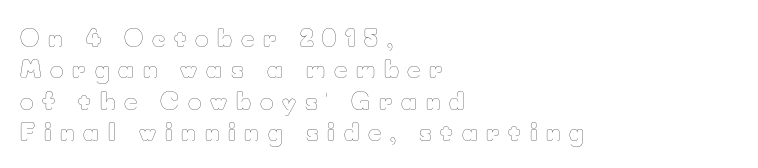
Stroke mass is kept to a normal reading level or below. Whoever set this chose a conventional vertical rhythm. You can tell it's not italic because the verticals are truly vertical. Left-aligned paragraph, ragged on the right. Caption: expanded tracking, letters set apart.
